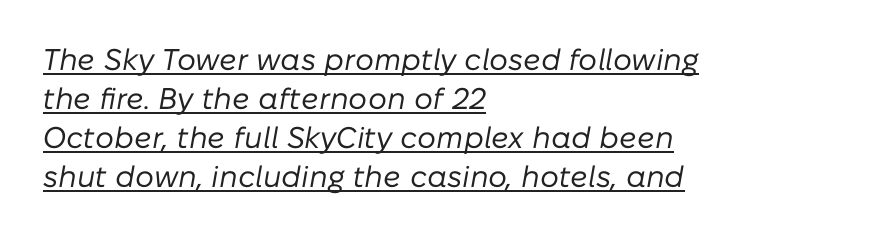
The image shows 30 px regular-weight type, italic (leaning right); set left-aligned, normal line spacing (1.3x), normal letter spacing, underlined; low stroke contrast and a medium x-height.
